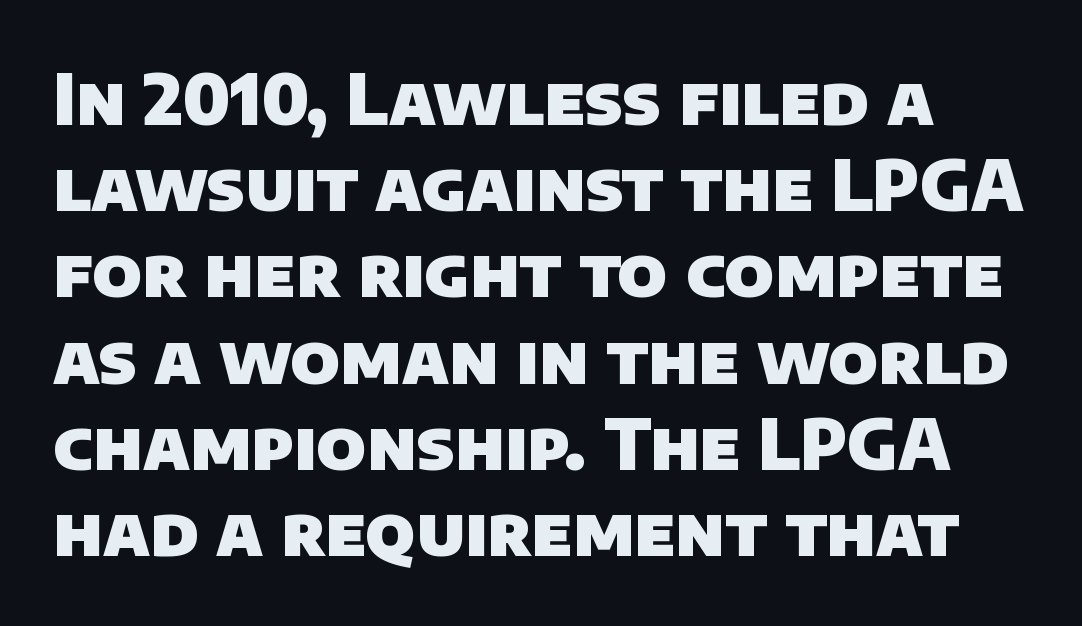
{"serif": "no", "bold": "yes", "weight": "heavy", "width": "normal", "stroke_contrast": "low", "x_height": "large", "monospaced": "no", "underline": "no", "line_spacing": "normal", "line_spacing_ratio": 1.25, "letter_spacing": "normal", "letter_spacing_em": 0.0, "glyph_px": 69}
